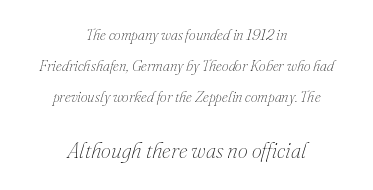
Q: Is the text bold? A: No.
Q: Is the text italic (slanted)? A: Yes, it leans right by about 16 degrees.
Q: Is the text underlined? A: No.
Q: How is the paragraph aligned? A: Centered.
Q: Is the spacing between letters normal or unusually wide? A: Normal.
Q: Is the spacing between lines tight, normal or loose? A: Loose.
Q: Which block of text is set in a larger size, the first (top) or the second (bottom)? A: The second (bottom) one.
